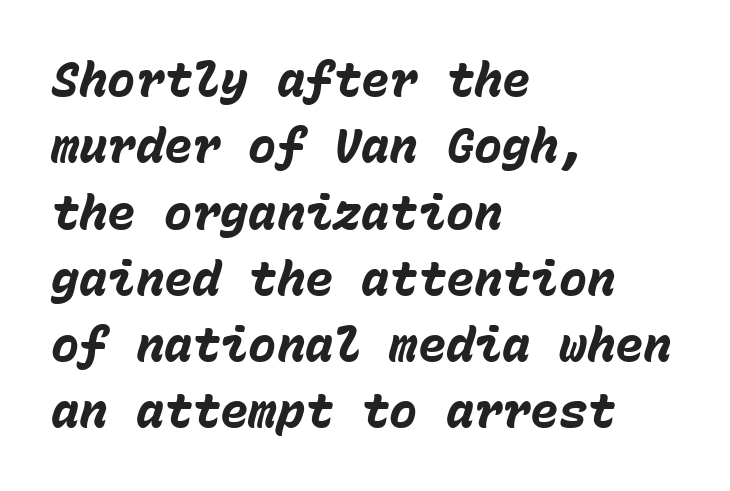
Q: Is the text bold? A: Yes.
Q: Is the text italic (slanted)? A: Yes, it leans right by about 15 degrees.
Q: Is the text underlined? A: No.
Q: How is the paragraph aligned? A: Left-aligned.
Q: Is the spacing between letters normal or unusually wide? A: Normal.
Q: Is the spacing between lines tight, normal or loose? A: Normal.
Q: Width (condensed, normal, or wide)? A: Normal.
Q: Stroke contrast? A: Low.
Q: x-height? A: Medium.
Q: Monospaced? A: Yes.
